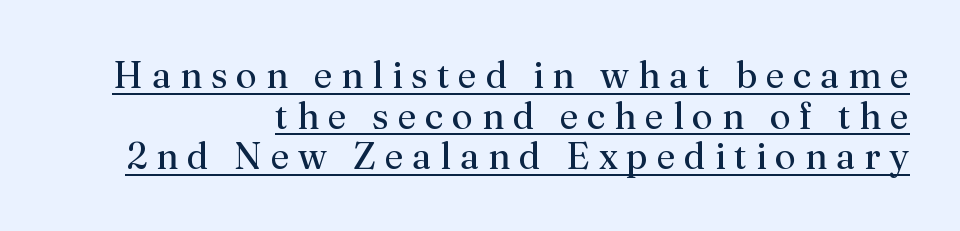
{"serif": "yes", "italic": "no", "bold": "no", "weight": "regular", "width": "normal", "stroke_contrast": "medium", "x_height": "medium", "monospaced": "no", "underline": "yes", "align": "right", "line_spacing": "tight", "line_spacing_ratio": 1.1, "letter_spacing": "wide", "letter_spacing_em": 0.24, "glyph_px": 37}
